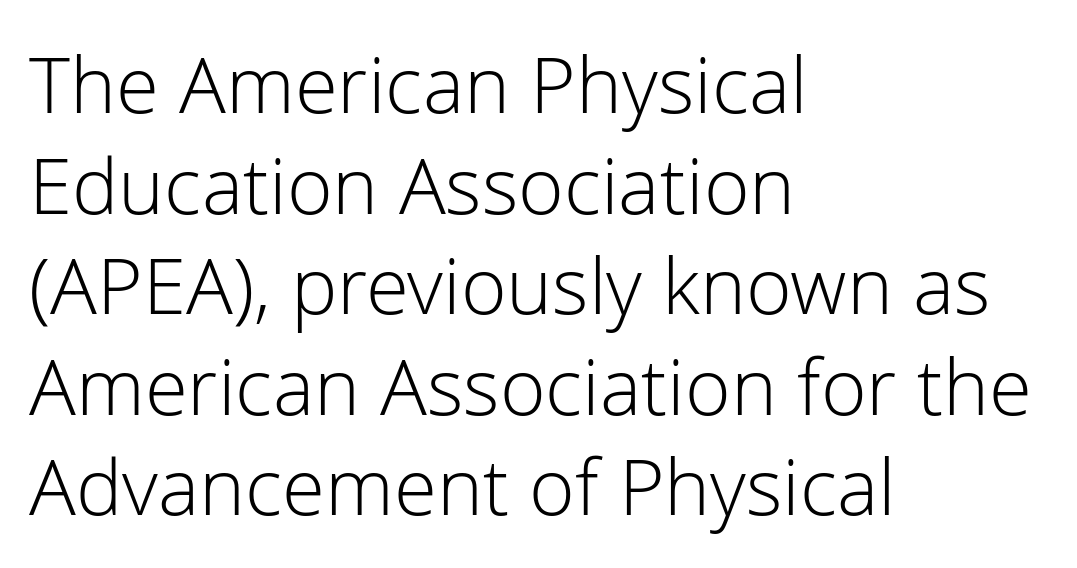
Here the designer chose a conventional face with non-uniform glyph widths. Letterform terminals end flat and unadorned throughout the passage. Is the letter spacing exaggerated? No — it looks like the ordinary default. Designer's note — italics off, roman on. Leading: standard.
